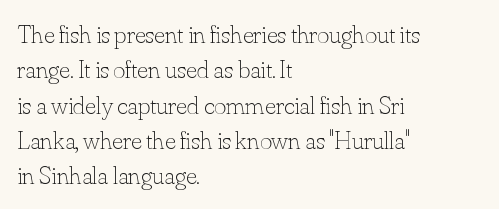
{"italic": "no", "bold": "no", "underline": "no", "align": "left", "line_spacing": "normal", "line_spacing_ratio": 1.36, "letter_spacing": "normal", "letter_spacing_em": 0.0, "glyph_px": 26}
